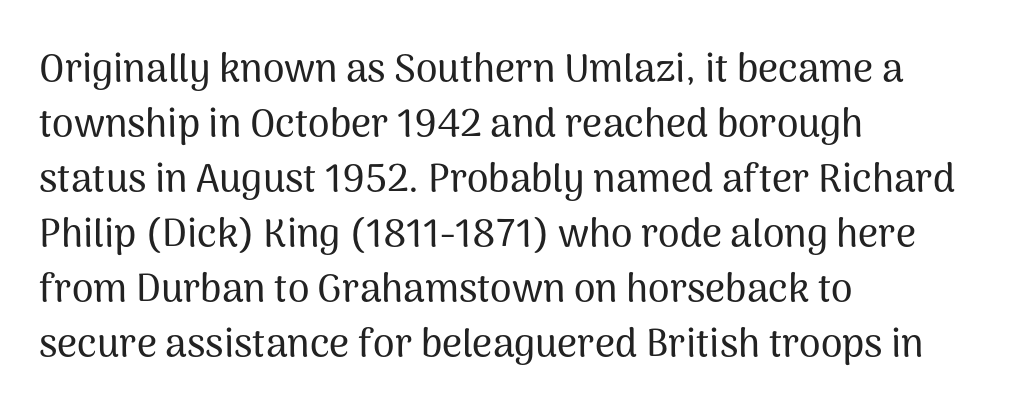
The passage shown is not underscored anywhere. The paragraph shown leans on its left margin. Note the varied advance widths — an 'i' is clearly narrower than an 'm'. These lines sit exactly where default settings would place them.
